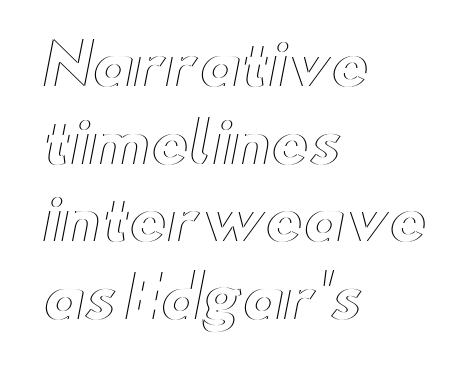
{"width": "wide", "x_height": "small", "monospaced": "no", "underline": "no", "align": "left", "line_spacing": "normal", "line_spacing_ratio": 1.36, "letter_spacing": "normal", "letter_spacing_em": 0.0, "glyph_px": 57}
